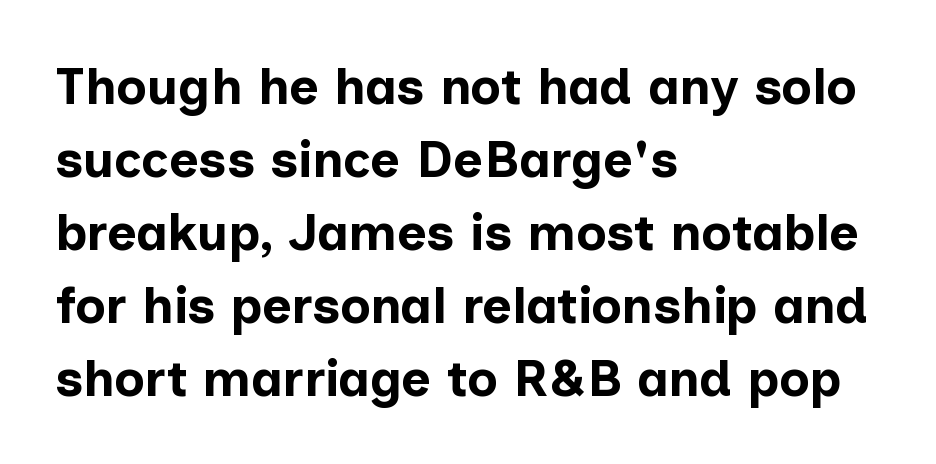
The image shows 51 px bold sans-serif type, upright; set left-aligned, normal line spacing (1.43x), normal letter spacing, not underlined; low stroke contrast and a medium x-height.
